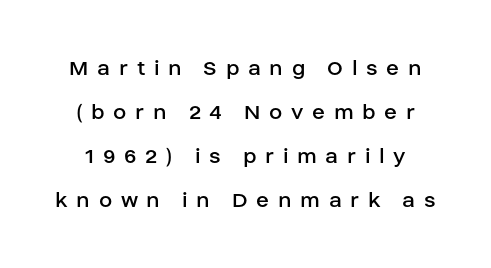
{"italic": "no", "bold": "no", "underline": "no", "line_spacing_ratio": 1.83, "letter_spacing": "wide", "letter_spacing_em": 0.36, "glyph_px": 24}
